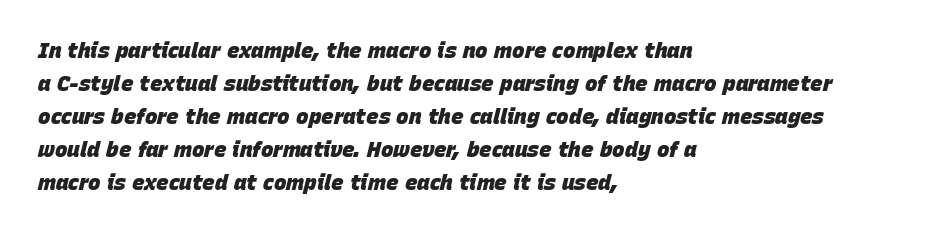
The rendering uses a bold face; every stroke is thick and dark. Each word holds together tightly as a unit, with standard inter-letter gaps. In CSS terms this would be text-align: left. A bare baseline throughout the passage. The rendering applies a slant to the glyphs.
